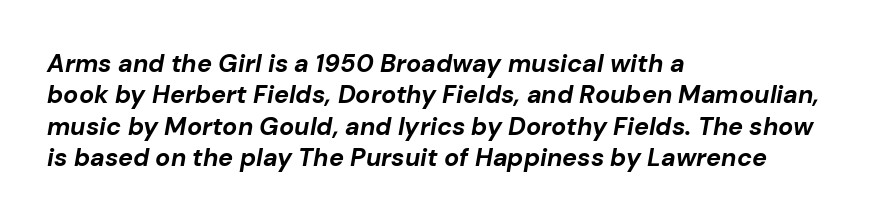
The zone under the glyphs is completely vacant. Leading: standard. Characters are canted at an angle relative to the baseline's perpendicular. Does the weight exceed regular? Yes, all the way to bold. You could call the tracking neutral — neither tight nor loose.
